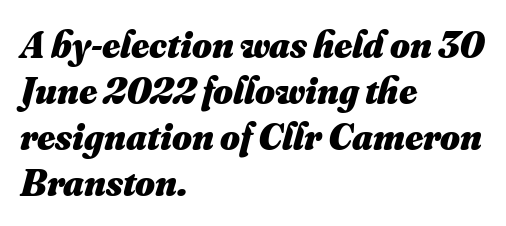
Q: Is the text bold? A: Yes.
Q: Is the text underlined? A: No.
Q: How is the paragraph aligned? A: Left-aligned.
Q: Is the spacing between letters normal or unusually wide? A: Normal.
Q: Width (condensed, normal, or wide)? A: Normal.
Q: Stroke contrast? A: Medium.
Q: x-height? A: Small.
Q: Monospaced? A: No.
